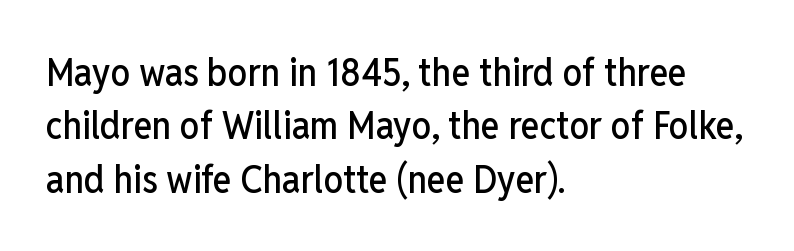
The image shows 39 px condensed sans-serif type, upright; set left-aligned, normal line spacing (1.37x), normal letter spacing, not underlined; low stroke contrast and a medium x-height.
